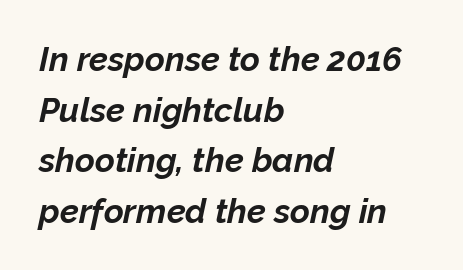
{"italic": "yes", "lean": "right", "slant_degrees": 12, "bold": "yes", "weight": "bold", "width": "normal", "stroke_contrast": "low", "x_height": "medium", "monospaced": "no", "underline": "no", "align": "left", "line_spacing": "normal", "line_spacing_ratio": 1.49, "letter_spacing": "normal", "letter_spacing_em": 0.0, "glyph_px": 34}
